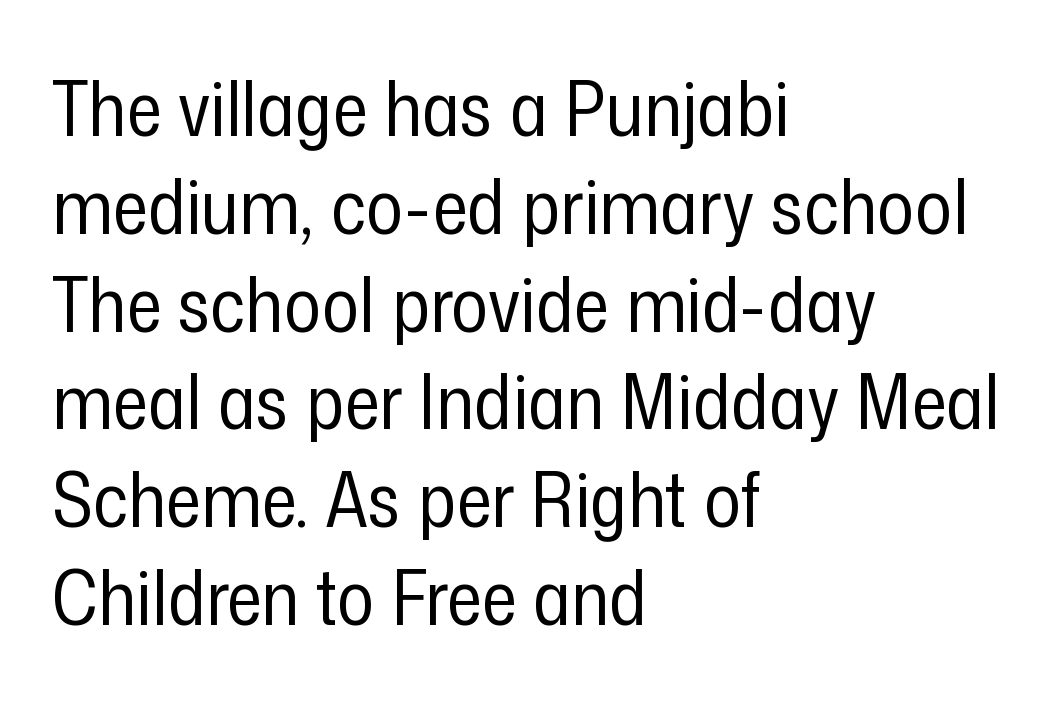
Character widths vary here, with narrow letters taking less room than wide ones. This rendering leaves character spacing at its baseline value. The gap between lines stays unmarked. If you measured baseline to baseline, you'd find a middling distance.
